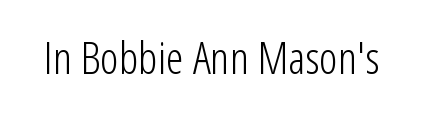
{"serif": "no", "italic": "no", "bold": "no", "weight": "light", "width": "condensed", "stroke_contrast": "low", "x_height": "medium", "monospaced": "no", "underline": "no", "letter_spacing": "normal", "letter_spacing_em": 0.0, "glyph_px": 45}
